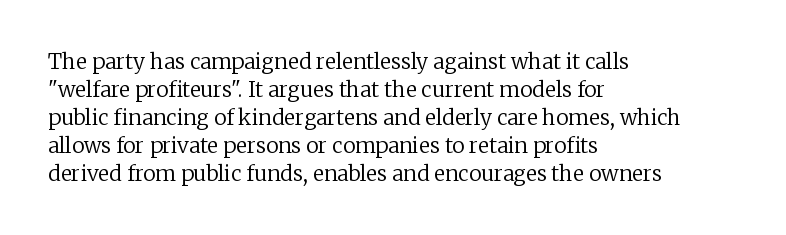
The image shows 21 px text type, upright; set left-aligned, normal line spacing (1.33x), normal letter spacing, not underlined.
